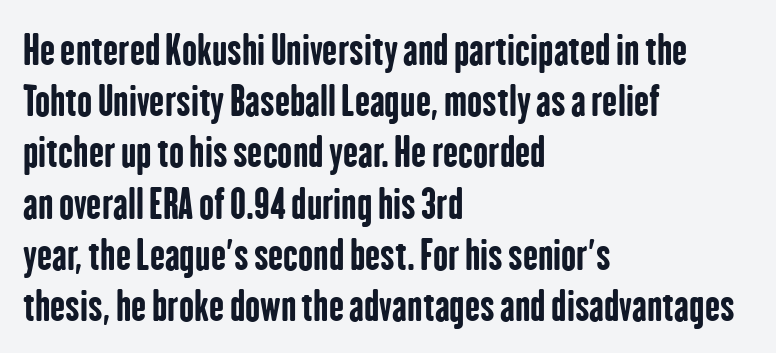
The designer left line spacing at the default. Visually the block forms a straight wall on the left and a jagged coastline on the right. Is this a fixed-width face? No — the glyphs have proportional, varying widths. Characters remain perfectly vertical along every line. Font category for this specimen: sans-serif. The foot of each line stays bare and open.
